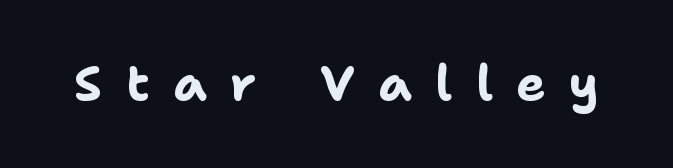
The image shows 49 px bold sans-serif type, upright; set unusually wide letter spacing (+0.48 em), not underlined; low stroke contrast and a medium x-height.
